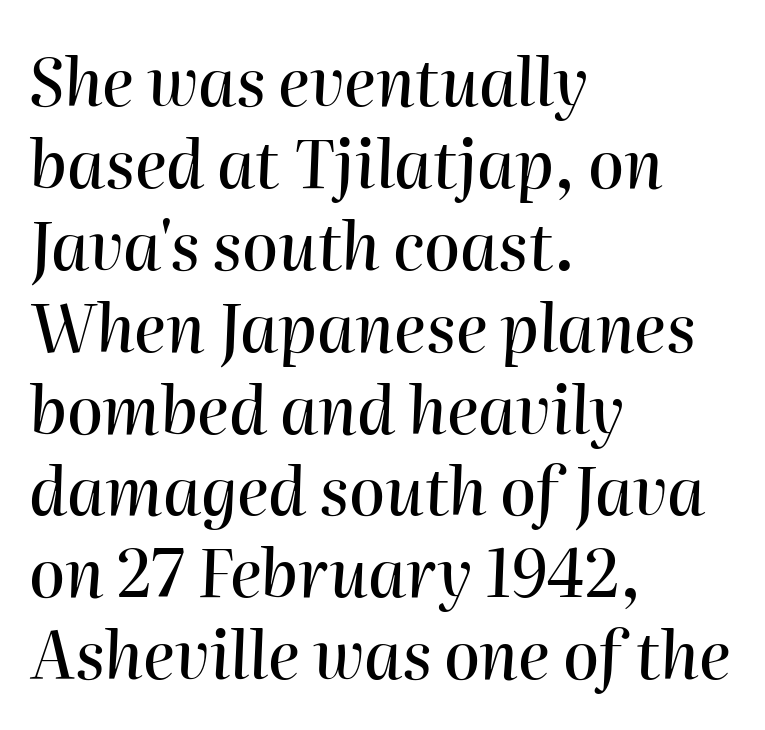
Q: Is the text italic (slanted)? A: Yes, it leans right by about 2 degrees.
Q: Is the text underlined? A: No.
Q: How is the paragraph aligned? A: Left-aligned.
Q: Is the spacing between letters normal or unusually wide? A: Normal.
Q: Is the spacing between lines tight, normal or loose? A: Normal.
Q: Width (condensed, normal, or wide)? A: Normal.
Q: Stroke contrast? A: High.
Q: x-height? A: Medium.
Q: Monospaced? A: No.
